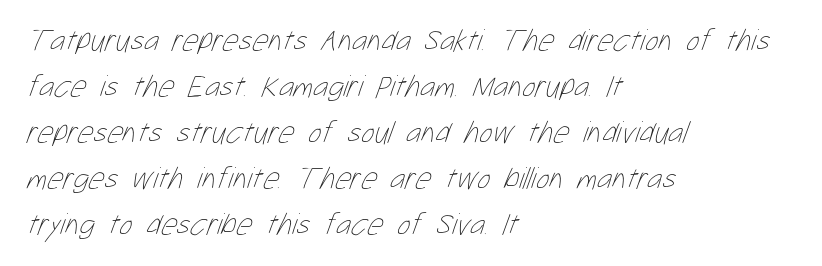
{"bold": "no", "weight": "thin", "width": "condensed", "stroke_contrast": "low", "x_height": "medium", "monospaced": "no", "underline": "no", "align": "left", "line_spacing": "normal", "line_spacing_ratio": 1.48, "letter_spacing": "normal", "letter_spacing_em": 0.0, "glyph_px": 31}
